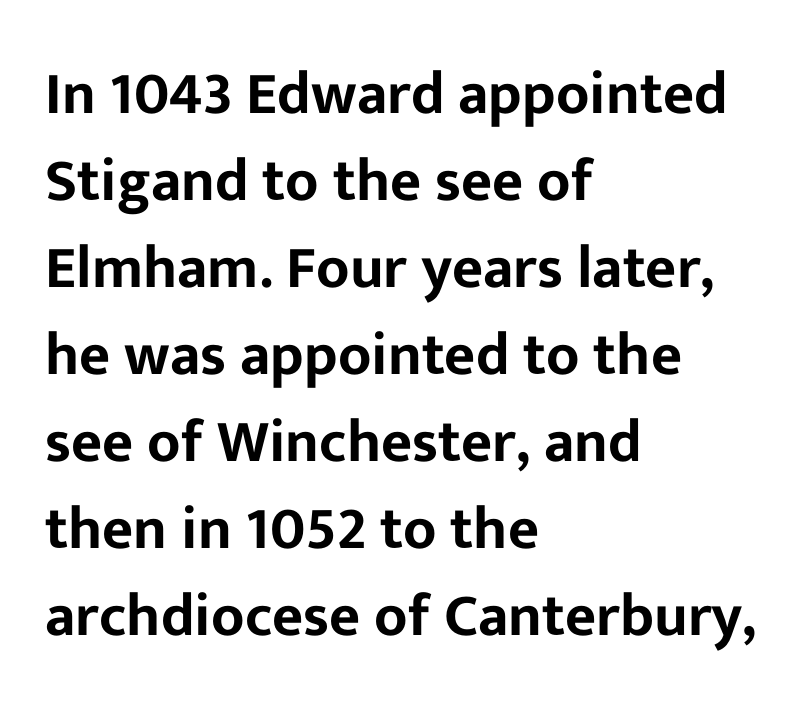
The image shows 60 px sans-serif type, upright; set left-aligned, normal line spacing (1.45x), normal letter spacing, not underlined; low stroke contrast and a medium x-height.
